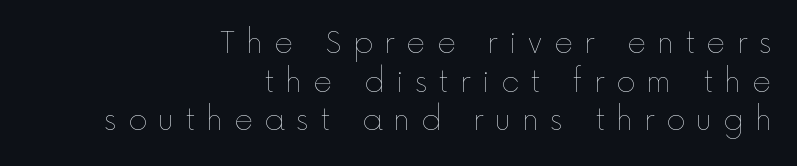
Q: Is the text bold? A: No.
Q: Is the text italic (slanted)? A: No, it is upright.
Q: Is the text underlined? A: No.
Q: How is the paragraph aligned? A: Right-aligned.
Q: Is the spacing between letters normal or unusually wide? A: Unusually wide.
Q: Is the spacing between lines tight, normal or loose? A: Normal.
Q: Width (condensed, normal, or wide)? A: Normal.
Q: x-height? A: Medium.
Q: Monospaced? A: No.
